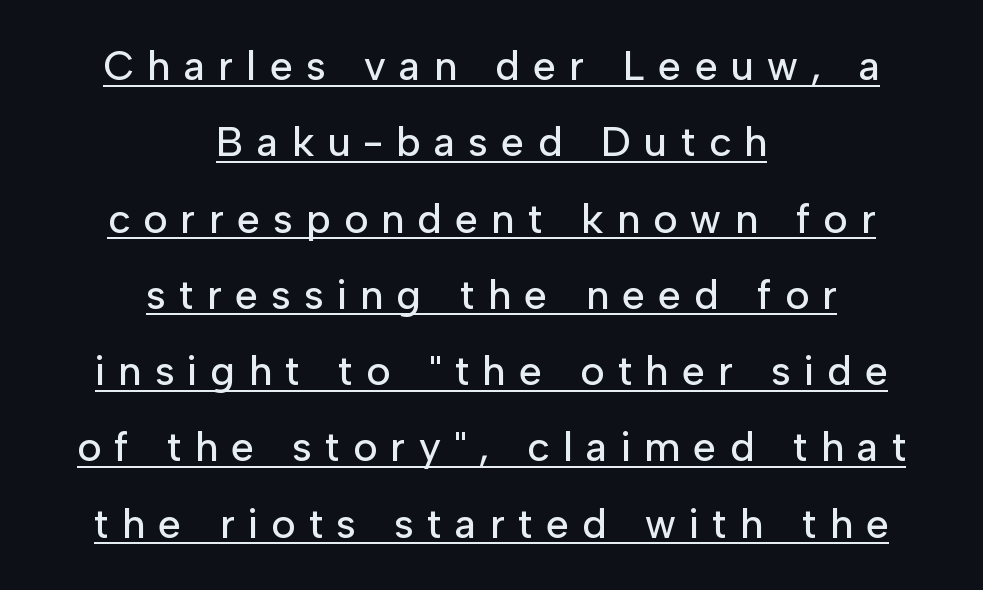
{"serif": "no", "italic": "no", "width": "normal", "stroke_contrast": "low", "x_height": "medium", "monospaced": "no", "underline": "yes", "align": "center", "line_spacing_ratio": 1.86, "letter_spacing": "wide", "letter_spacing_em": 0.33, "glyph_px": 41}
